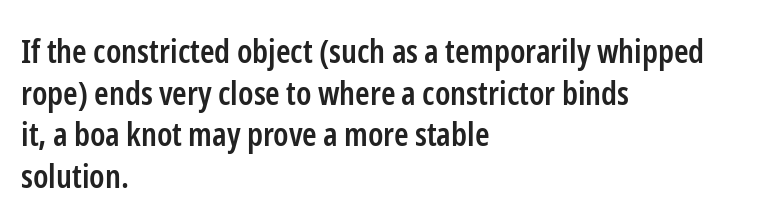
Q: Is the text bold? A: Semi-bold.
Q: Is the text italic (slanted)? A: No, it is upright.
Q: Is the typeface a serif or a sans-serif typeface? A: Sans-serif.
Q: Is the text underlined? A: No.
Q: How is the paragraph aligned? A: Left-aligned.
Q: Is the spacing between letters normal or unusually wide? A: Normal.
Q: Is the spacing between lines tight, normal or loose? A: Normal.
Q: Width (condensed, normal, or wide)? A: Condensed.
Q: Stroke contrast? A: Low.
Q: x-height? A: Medium.
Q: Monospaced? A: No.
